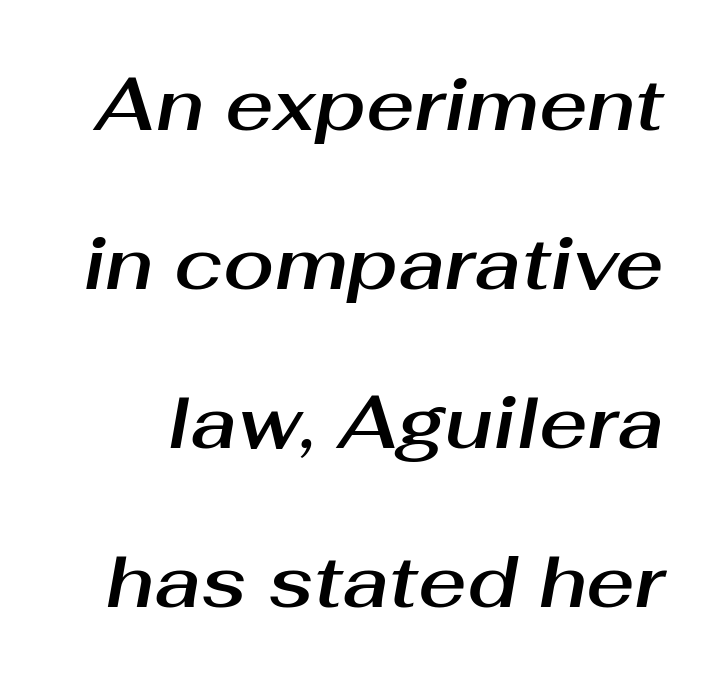
Bare-footed words on every line. Designer's note — italics engaged. The rendering keeps characters at their native spacing. The letters advance in unequal steps, a hallmark of proportional type.
